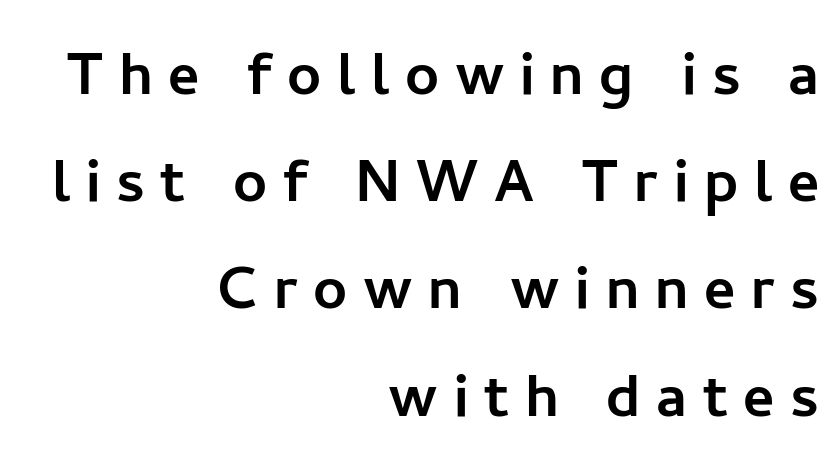
{"serif": "no", "italic": "no", "width": "normal", "stroke_contrast": "low", "x_height": "medium", "monospaced": "no", "underline": "no", "align": "right", "line_spacing": "normal", "line_spacing_ratio": 1.43, "letter_spacing": "wide", "letter_spacing_em": 0.21, "glyph_px": 75}
